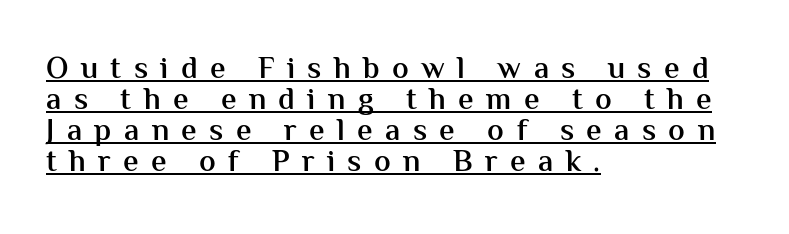
The image shows 31 px semibold sans-serif type, upright; set left-aligned, tight line spacing (1.0x), unusually wide letter spacing (+0.4 em), underlined; medium stroke contrast and a medium x-height.
